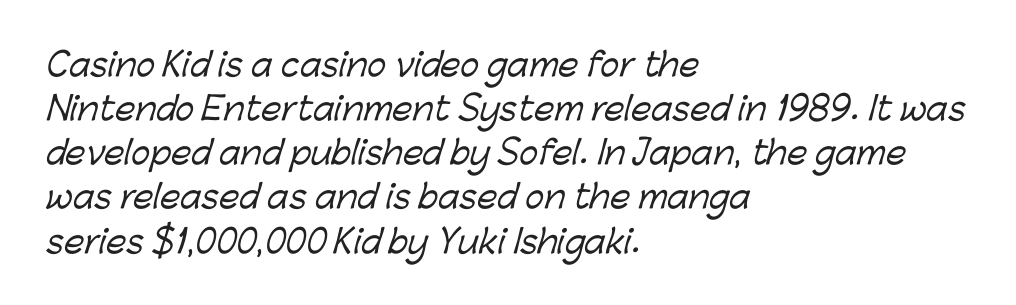
{"serif": "no", "width": "normal", "stroke_contrast": "low", "x_height": "medium", "monospaced": "no", "underline": "no", "align": "left", "line_spacing": "normal", "line_spacing_ratio": 1.38, "letter_spacing": "normal", "letter_spacing_em": 0.0, "glyph_px": 32}
